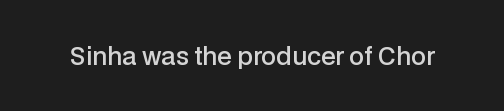
{"italic": "no", "bold": "semi", "underline": "no", "letter_spacing": "normal", "letter_spacing_em": 0.0, "glyph_px": 24}
